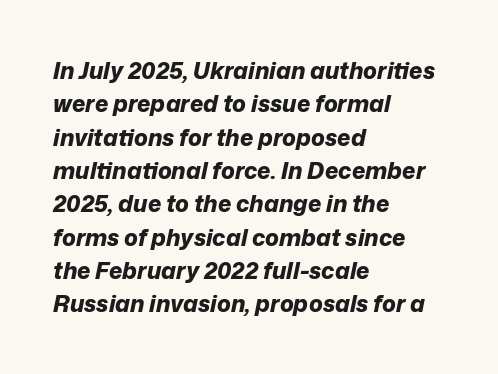
{"italic": "yes", "lean": "right", "slant_degrees": 12, "bold": "yes", "underline": "no", "align": "left", "line_spacing": "normal", "line_spacing_ratio": 1.45, "letter_spacing": "normal", "letter_spacing_em": 0.0, "glyph_px": 23}
